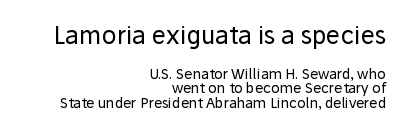
{"italic": "no", "bold": "no", "underline": "no", "align": "right", "line_spacing": "tight", "line_spacing_ratio": 1.06, "letter_spacing": "normal", "letter_spacing_em": 0.0, "larger_block": "first", "size_ratio": 1.71, "glyph_px": 24}
